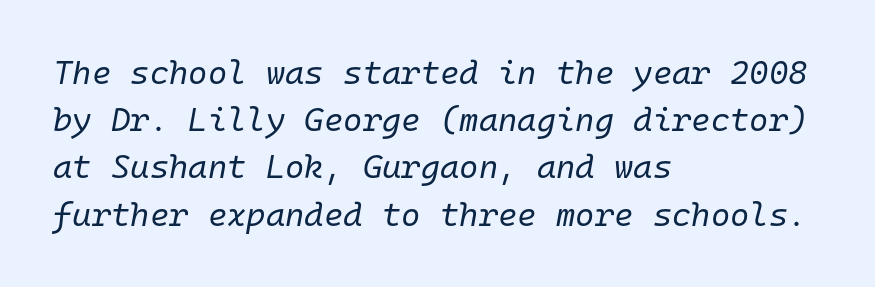
{"italic": "yes", "lean": "right", "slant_degrees": 10, "bold": "no", "weight": "regular", "width": "normal", "stroke_contrast": "low", "x_height": "medium", "monospaced": "yes", "underline": "no", "align": "left", "line_spacing": "normal", "line_spacing_ratio": 1.43, "letter_spacing": "normal", "letter_spacing_em": 0.0, "glyph_px": 33}
